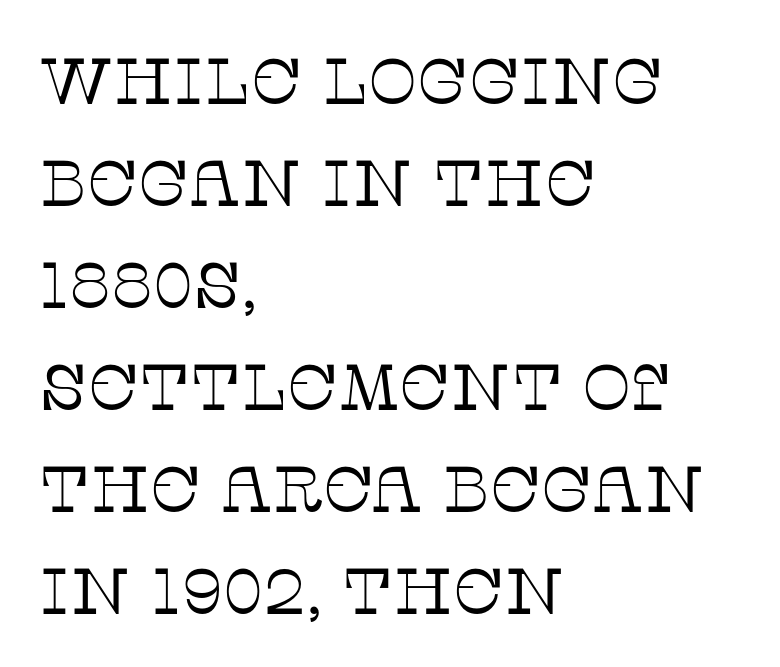
Q: Is the text bold? A: No.
Q: Is the text italic (slanted)? A: No, it is upright.
Q: Is the typeface a serif or a sans-serif typeface? A: Serif.
Q: Is the text underlined? A: No.
Q: How is the paragraph aligned? A: Left-aligned.
Q: Is the spacing between letters normal or unusually wide? A: Normal.
Q: Is the spacing between lines tight, normal or loose? A: Normal.
Q: Width (condensed, normal, or wide)? A: Normal.
Q: Stroke contrast? A: Low.
Q: x-height? A: Large.
Q: Monospaced? A: No.
